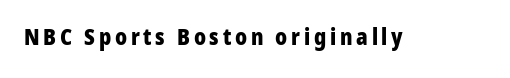
Weight check: bold — yes, fully. Rule under the text: the space is simply empty. Quick note: not italic, upright.
